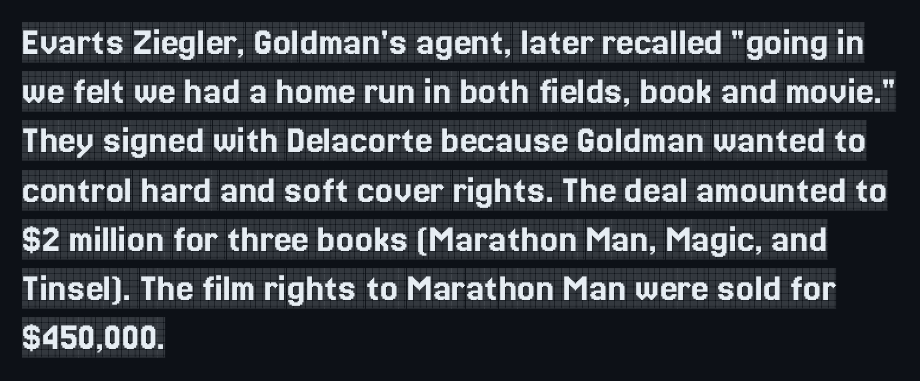
{"serif": "yes", "italic": "no", "width": "condensed", "x_height": "large", "monospaced": "no", "underline": "no", "align": "left", "line_spacing_ratio": 1.23, "letter_spacing": "normal", "letter_spacing_em": 0.0, "glyph_px": 40}
